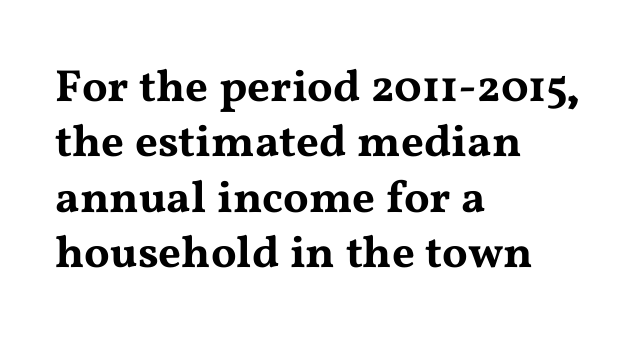
The image shows 45 px wide serif type, upright; set left-aligned, line spacing 1.23x, normal letter spacing, not underlined; medium stroke contrast and a medium x-height.
